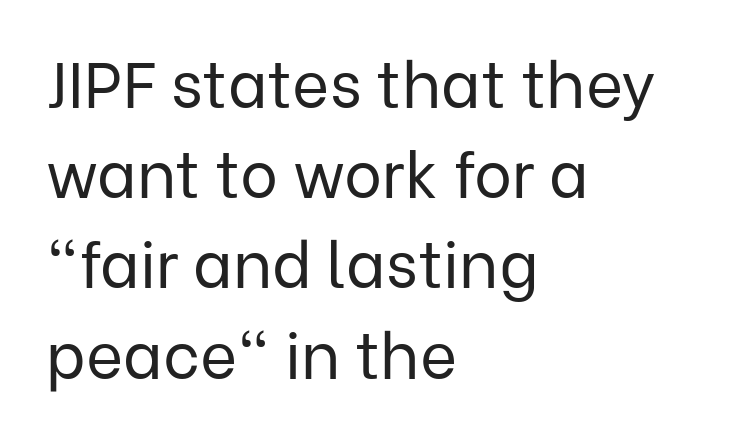
No extra tracking has been applied to these lines. Lines of text with bare space underneath. A sans-serif font was chosen for this passage. Honestly, the row spacing looks completely unremarkable. This rendering uses left alignment, leaving the right contour irregular.
